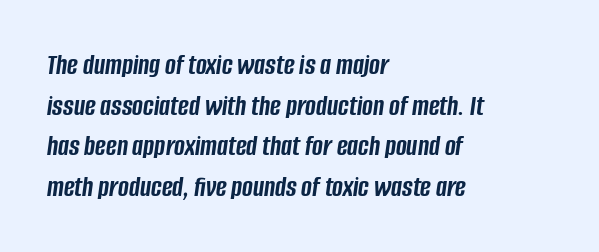
The image shows 29 px semibold, condensed type, italic (leaning right); set left-aligned, normal line spacing (1.4x), normal letter spacing, not underlined; low stroke contrast and a large x-height.
